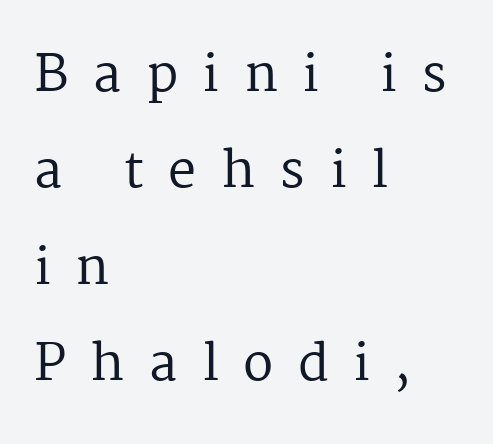
The passage is arranged the way most books set body copy — flush left. Beneath every word, the page is bare. Type style note: has serifs. Is this a fixed-width face? No — the glyphs have proportional, varying widths. The lines are spread far apart with generous leading. A typesetter would mark this as roman, not italic.
